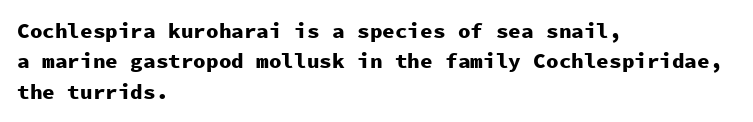
The image shows 21 px bold type, upright; set left-aligned, normal line spacing (1.45x), normal letter spacing, not underlined.
